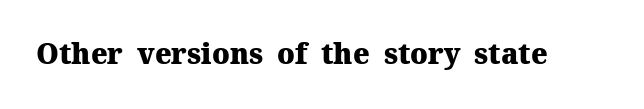
The string is rendered with underlining switched off. The passage shown has conventional tracking throughout. Character widths vary here, with narrow letters taking less room than wide ones. Ascenders rise straight up at ninety degrees.
